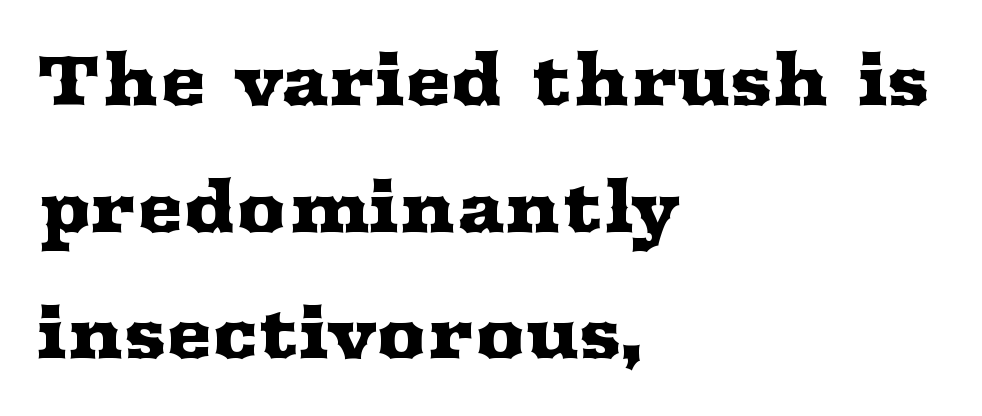
The image shows 70 px wide serif type, upright; set left-aligned, line spacing 1.81x, normal letter spacing, not underlined; medium stroke contrast and a medium x-height.
